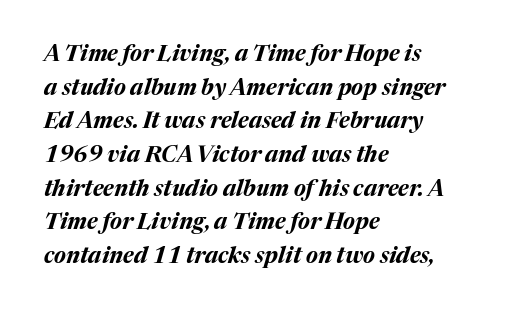
The glyphs have the mass of a bold cut. Students, observe: this is what conventionally led text looks like. Decoration check: the copy has no underline. The rendering anchors every line to the left-hand side. Default kerning and tracking; the words read as compact shapes.
